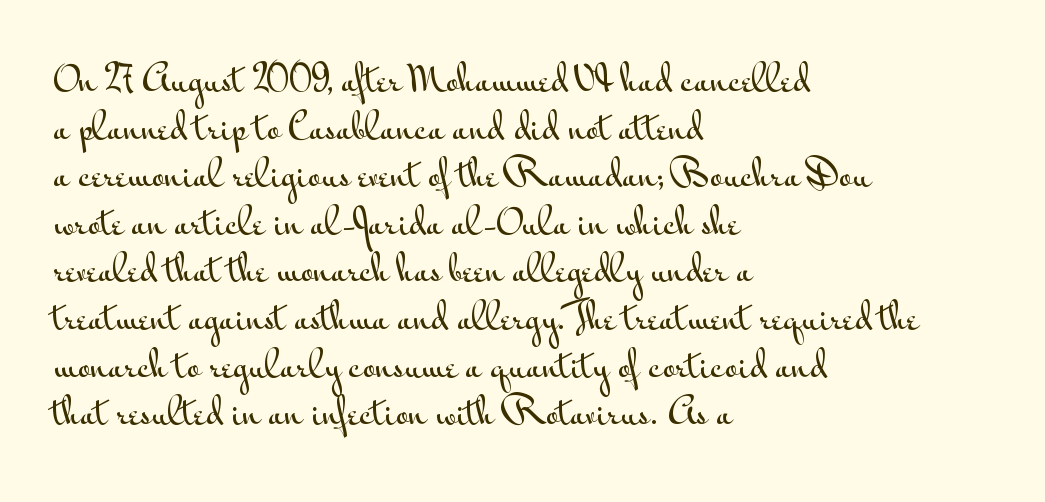
The image shows 35 px wide sans-serif type; set left-aligned, normal line spacing (1.36x), normal letter spacing, not underlined; medium stroke contrast and a small x-height.
